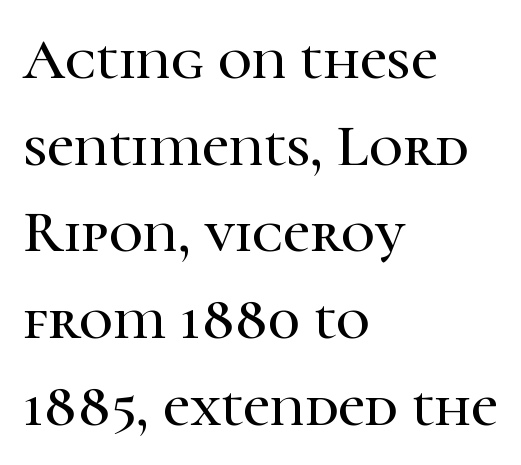
Classification — serif. All the whitespace from short lines collects on the right. Glyph-to-glyph distance matches everyday printed text. Reading down the column, the eye jumps a familiar distance to each next line.
